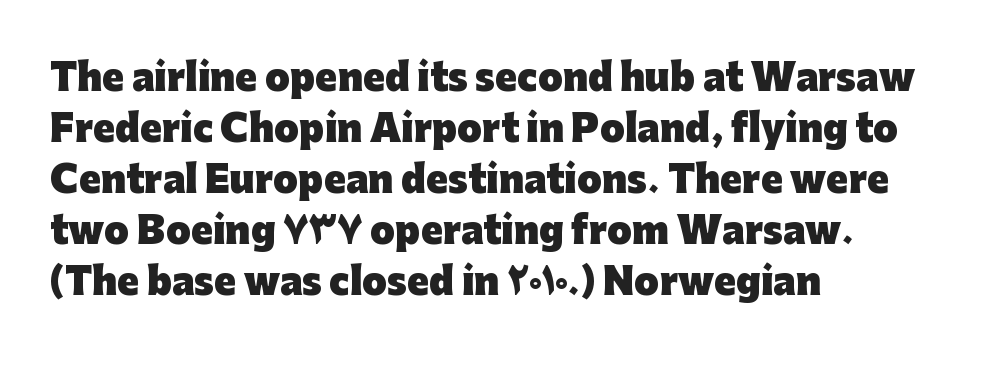
The image shows 36 px heavy sans-serif type, upright; set left-aligned, normal line spacing (1.42x), normal letter spacing, not underlined; low stroke contrast and a medium x-height.
